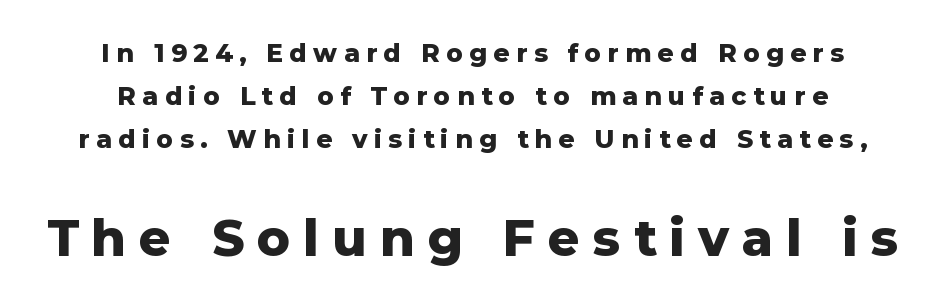
The letters are bold, with thick, heavy strokes. Nope, not italic — everything's standing straight. Underlining? Definitely not there. The passage shown begins with its smaller block and ends with its larger one. Each letter's strokes conclude bluntly, with no projecting serifs.
